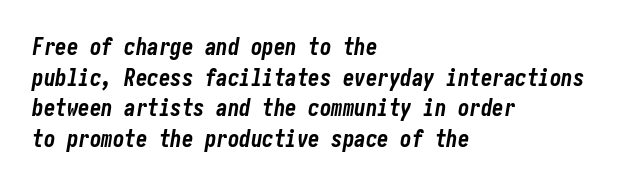
{"italic": "yes", "lean": "right", "slant_degrees": 10, "bold": "yes", "underline": "no", "align": "left", "line_spacing": "normal", "line_spacing_ratio": 1.33, "letter_spacing": "normal", "letter_spacing_em": 0.0, "glyph_px": 23}
